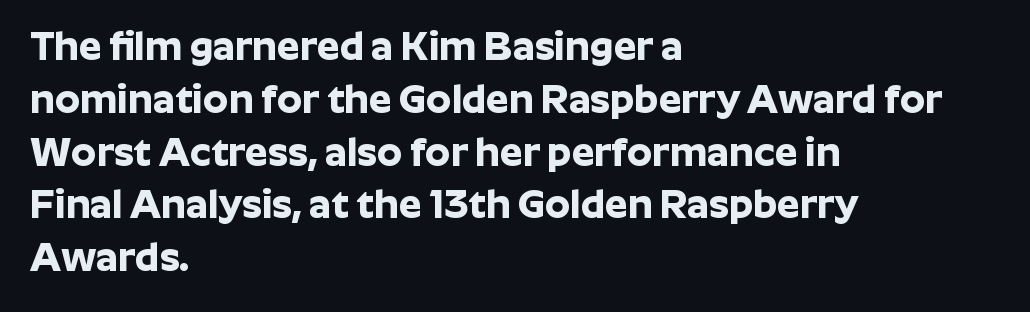
The image shows 40 px bold sans-serif type, upright; set left-aligned, normal line spacing (1.32x), normal letter spacing, not underlined; low stroke contrast and a medium x-height.
